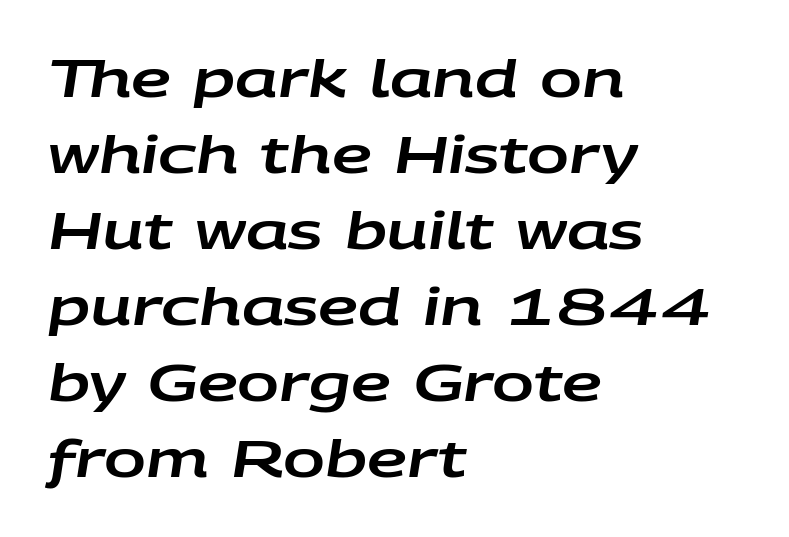
The image shows 50 px wide type, italic (leaning right); set left-aligned, normal line spacing (1.52x), normal letter spacing, not underlined; low stroke contrast and a large x-height.
